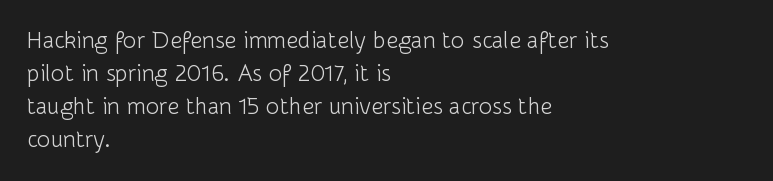
{"italic": "no", "bold": "no", "underline": "no", "align": "left", "line_spacing": "normal", "line_spacing_ratio": 1.44, "letter_spacing": "normal", "letter_spacing_em": 0.0, "glyph_px": 23}
